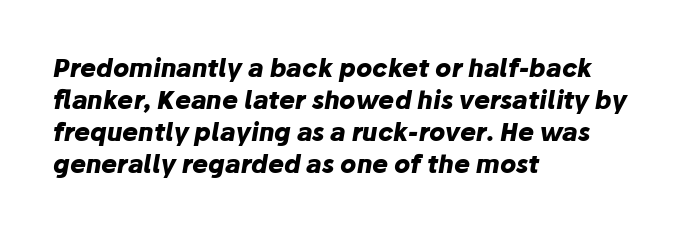
Q: Is the text bold? A: Yes.
Q: Is the text italic (slanted)? A: Yes, it leans right by about 10 degrees.
Q: Is the text underlined? A: No.
Q: How is the paragraph aligned? A: Left-aligned.
Q: Is the spacing between letters normal or unusually wide? A: Normal.
Q: Is the spacing between lines tight, normal or loose? A: Normal.
